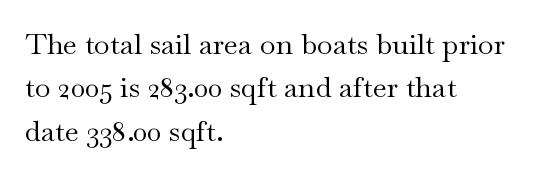
Q: Is the text bold? A: No.
Q: Is the text italic (slanted)? A: No, it is upright.
Q: Is the typeface a serif or a sans-serif typeface? A: Serif.
Q: Is the text underlined? A: No.
Q: How is the paragraph aligned? A: Left-aligned.
Q: Is the spacing between letters normal or unusually wide? A: Normal.
Q: Is the spacing between lines tight, normal or loose? A: Normal.
Q: Width (condensed, normal, or wide)? A: Wide.
Q: Stroke contrast? A: Medium.
Q: x-height? A: Small.
Q: Monospaced? A: No.
